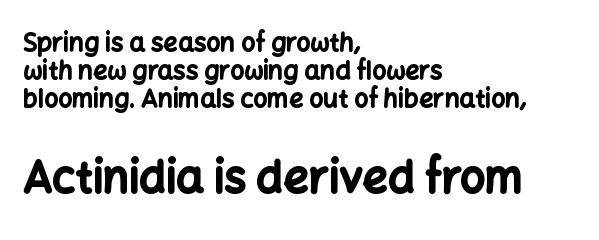
Here the second block reads like a headline and the first like body copy. Note: no serifs on the glyphs. Line beginnings align vertically; line endings do not. Just letters on the line, the space beneath them empty. A typesetter would call this leading minimal, almost set solid.
